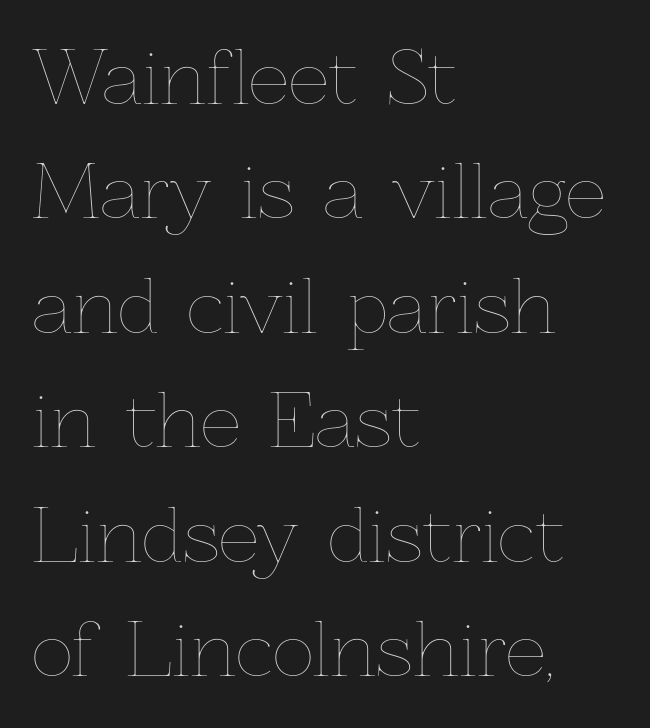
The image shows 72 px thin type, upright; set left-aligned, normal line spacing (1.59x), normal letter spacing, not underlined; low stroke contrast and a medium x-height.
